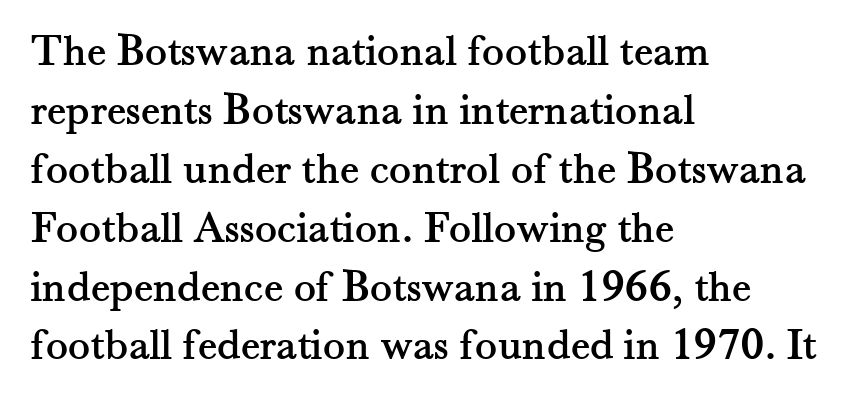
Q: Is the text italic (slanted)? A: No, it is upright.
Q: Is the typeface a serif or a sans-serif typeface? A: Serif.
Q: Is the text underlined? A: No.
Q: How is the paragraph aligned? A: Left-aligned.
Q: Is the spacing between letters normal or unusually wide? A: Normal.
Q: Is the spacing between lines tight, normal or loose? A: Normal.
Q: Width (condensed, normal, or wide)? A: Normal.
Q: Stroke contrast? A: Medium.
Q: x-height? A: Small.
Q: Monospaced? A: No.
